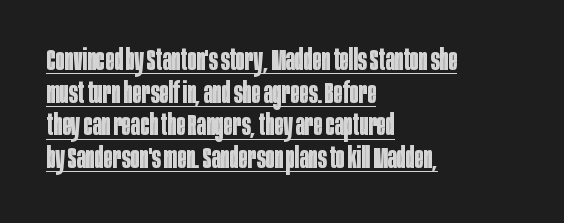
The text block is weighted toward the left margin, trailing off unevenly rightward. Typesetter's note: full bold, strokes at maximum text heaviness. If you drew a line through each stem, it would be perfectly vertical. Each letter keeps its own natural width here, so spacing adapts to shape. Compared with undecorated copy, this sample adds a rule below the words. Vertically, the passage feels compressed, each row crowding the next.
